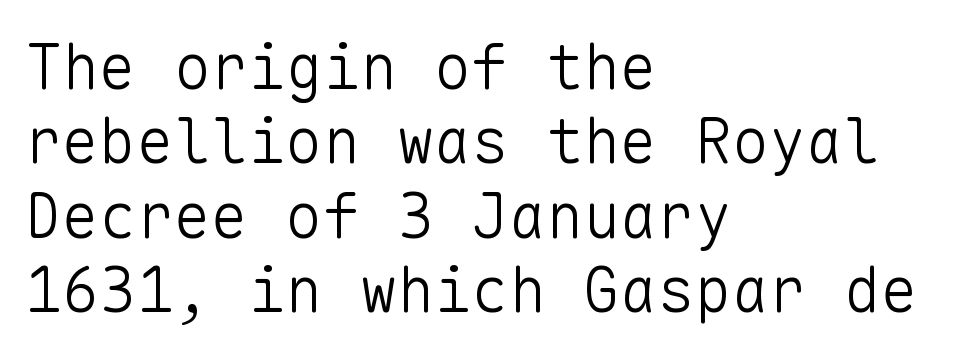
The image shows 62 px light sans-serif type, upright, monospaced; set left-aligned, line spacing 1.2x, normal letter spacing, not underlined; low stroke contrast and a medium x-height.
